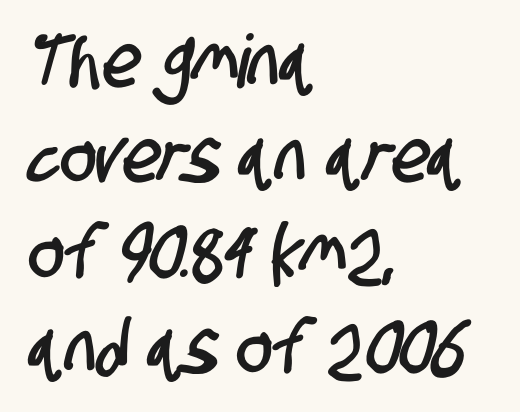
{"serif": "no", "width": "condensed", "stroke_contrast": "low", "x_height": "large", "monospaced": "no", "underline": "no", "align": "left", "line_spacing": "normal", "line_spacing_ratio": 1.29, "letter_spacing": "normal", "letter_spacing_em": 0.0, "glyph_px": 74}
